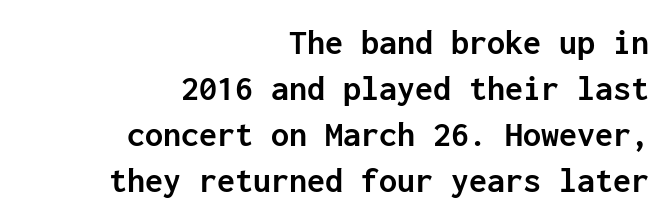
Note: no serifs on the glyphs. The area under the type is left untouched. I'd describe the lettering as bold — thick and assertive. Compared with typical paragraphs, the rows here are spaced about the same.
